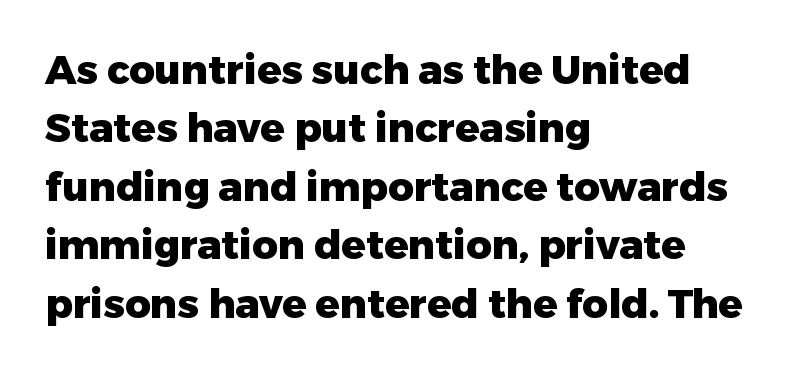
{"serif": "no", "italic": "no", "bold": "yes", "weight": "heavy", "width": "normal", "stroke_contrast": "low", "x_height": "medium", "monospaced": "no", "underline": "no", "align": "left", "line_spacing": "normal", "line_spacing_ratio": 1.46, "letter_spacing": "normal", "letter_spacing_em": 0.0, "glyph_px": 40}
